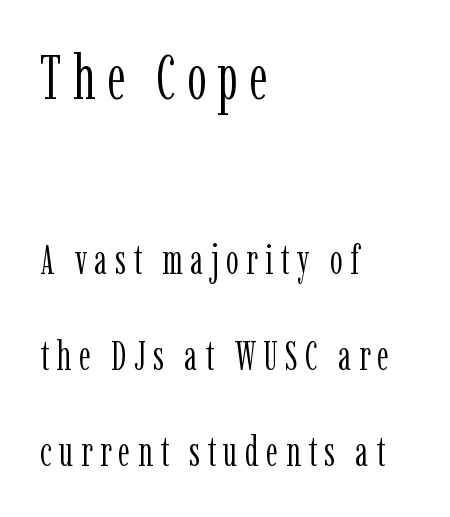
The image shows 62 px light, condensed serif type, upright; set left-aligned, loose line spacing (2.34x), not underlined; the first (top) block is 1.51x larger; low stroke contrast and a medium x-height.
